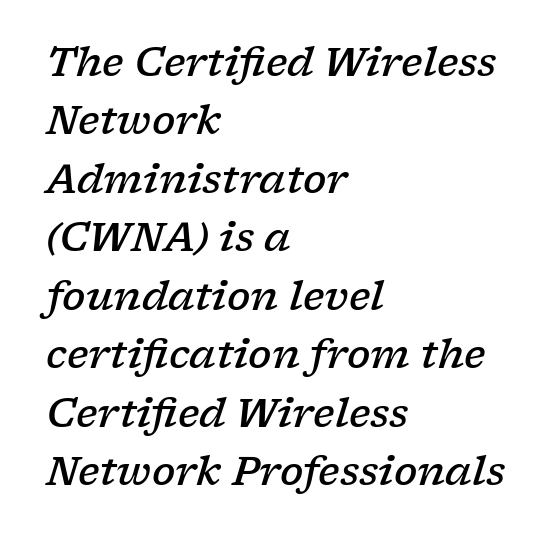
Q: Is the text bold? A: Semi-bold.
Q: Is the text italic (slanted)? A: Yes, it leans right by about 17 degrees.
Q: Is the typeface a serif or a sans-serif typeface? A: Serif.
Q: Is the text underlined? A: No.
Q: How is the paragraph aligned? A: Left-aligned.
Q: Is the spacing between letters normal or unusually wide? A: Normal.
Q: Is the spacing between lines tight, normal or loose? A: Normal.
Q: Width (condensed, normal, or wide)? A: Wide.
Q: Stroke contrast? A: Low.
Q: x-height? A: Medium.
Q: Monospaced? A: No.
